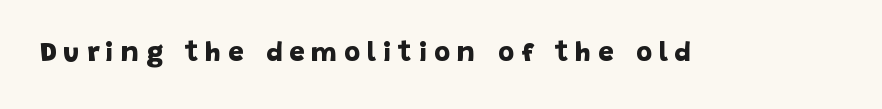
Spacing verdict: proportional, widths tailored to each character. The letterforms stand isolated, each surrounded by extra space. The passage shown is typeset with a sans-serif family. What weight is shown? A full bold with thick strokes.
